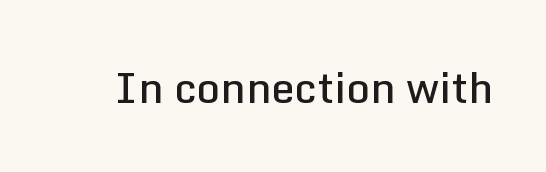
Q: Is the text bold? A: Semi-bold.
Q: Is the text italic (slanted)? A: No, it is upright.
Q: Is the typeface a serif or a sans-serif typeface? A: Sans-serif.
Q: Is the text underlined? A: No.
Q: Is the spacing between letters normal or unusually wide? A: Normal.
Q: Width (condensed, normal, or wide)? A: Normal.
Q: Stroke contrast? A: Low.
Q: x-height? A: Medium.
Q: Monospaced? A: No.
